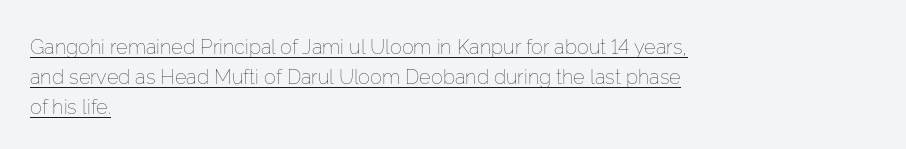
{"italic": "no", "bold": "no", "underline": "yes", "align": "left", "line_spacing": "normal", "line_spacing_ratio": 1.5, "letter_spacing": "normal", "letter_spacing_em": 0.0, "glyph_px": 20}
